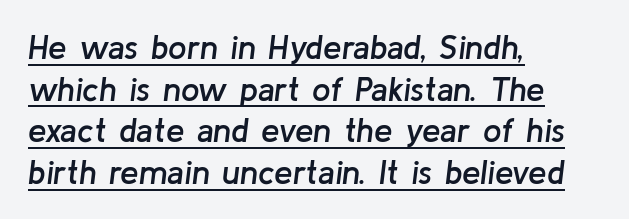
The image shows 33 px semibold type, italic (leaning right); set left-aligned, normal line spacing (1.26x), normal letter spacing, underlined; low stroke contrast and a medium x-height.
